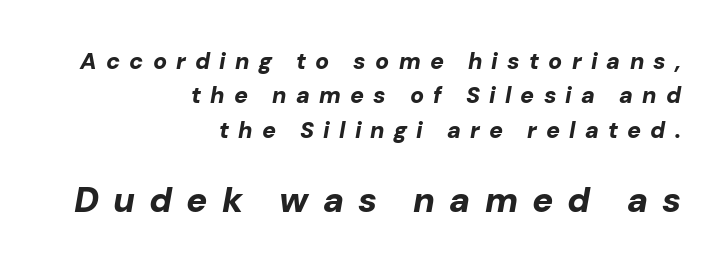
The image shows 35 px bold type, italic (leaning right); set right-aligned, normal line spacing (1.5x), unusually wide letter spacing (+0.4 em), not underlined; the second (bottom) block is 1.52x larger; low stroke contrast and a medium x-height.
